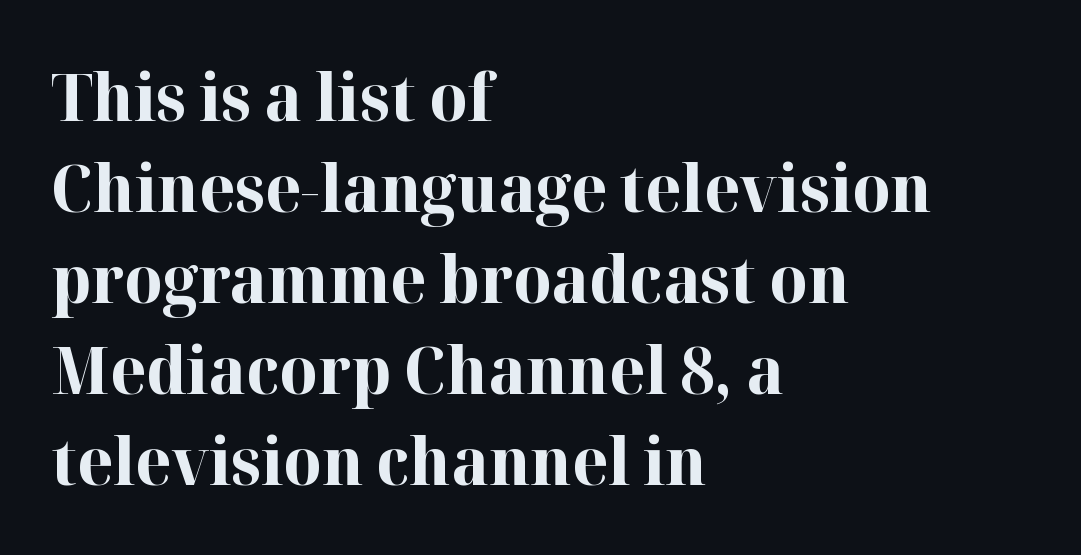
{"serif": "yes", "italic": "no", "bold": "yes", "weight": "bold", "width": "normal", "stroke_contrast": "high", "x_height": "medium", "monospaced": "no", "underline": "no", "align": "left", "line_spacing": "normal", "line_spacing_ratio": 1.4, "letter_spacing": "normal", "letter_spacing_em": 0.0, "glyph_px": 65}
